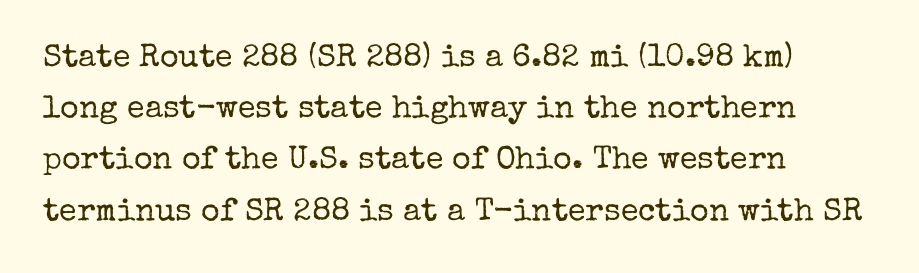
This reads as an unemphasized weight, regular at the heaviest. Line spacing here is normal. The passage is arranged the way most books set body copy — flush left. Between one letter and the next there's only the usual sliver of space. Letters rest on an invisible, unmarked baseline. This sample uses an upright cut, with every glyph sitting square on the baseline.
